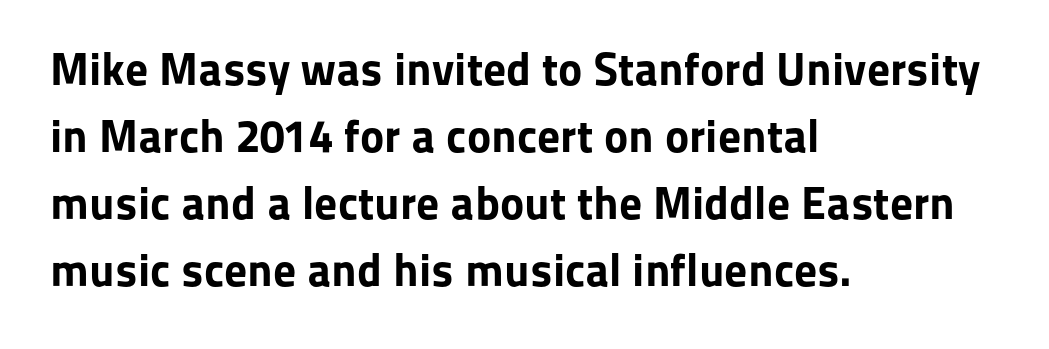
You can tell it's not italic because the verticals are truly vertical. The line-height multiplier appears to be the usual default. The rendering uses natural spacing where letterforms have individual widths. This rendering employs a face without finishing strokes, i.e., a sans-serif. Each glyph is drawn with heavy, bold strokes. Descender tails drop into unmarked territory.
